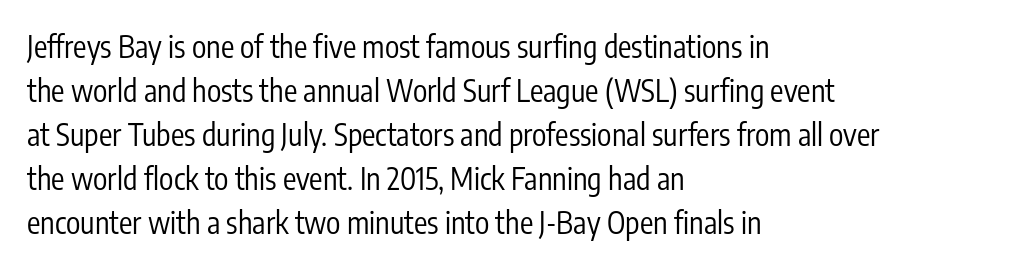
The image shows 30 px regular-weight, condensed sans-serif type, upright; set left-aligned, normal line spacing (1.47x), normal letter spacing, not underlined; low stroke contrast and a medium x-height.
